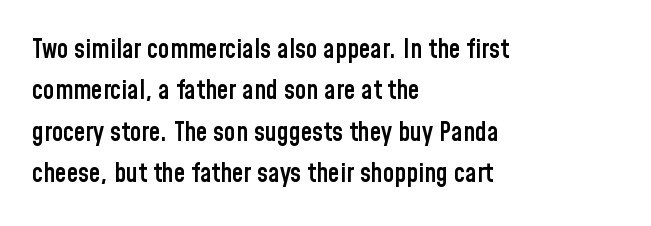
The image shows 26 px text type, upright; set left-aligned, normal line spacing (1.59x), normal letter spacing, not underlined.
